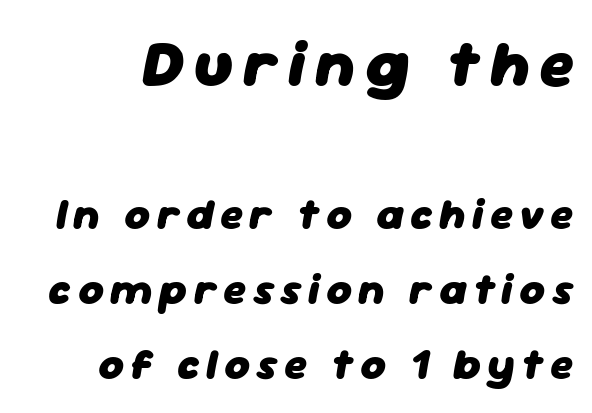
The image shows 65 px heavy type, italic (leaning right); set line spacing 1.74x, not underlined; the first (top) block is 1.51x larger; low stroke contrast and a medium x-height.
